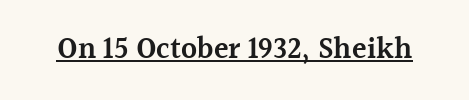
The image shows 30 px semibold serif type, upright; set normal letter spacing, underlined; a medium x-height.
